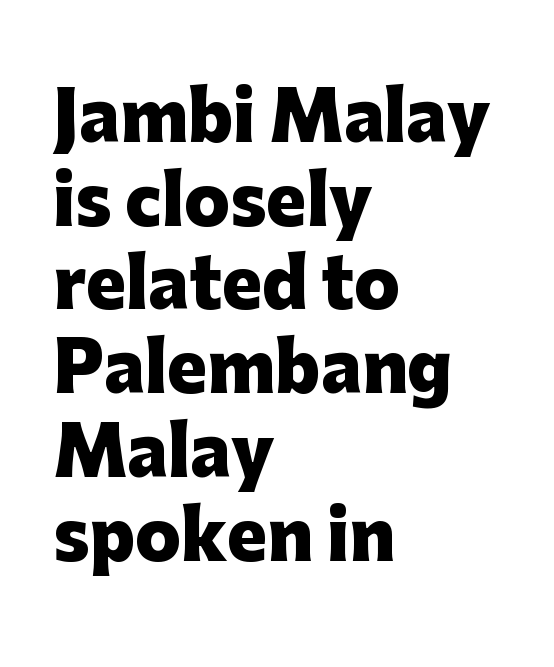
Q: Is the text bold? A: Yes.
Q: Is the text italic (slanted)? A: No, it is upright.
Q: Is the typeface a serif or a sans-serif typeface? A: Sans-serif.
Q: Is the text underlined? A: No.
Q: How is the paragraph aligned? A: Left-aligned.
Q: Is the spacing between letters normal or unusually wide? A: Normal.
Q: Is the spacing between lines tight, normal or loose? A: Normal.
Q: Width (condensed, normal, or wide)? A: Normal.
Q: Stroke contrast? A: Low.
Q: x-height? A: Medium.
Q: Monospaced? A: No.
